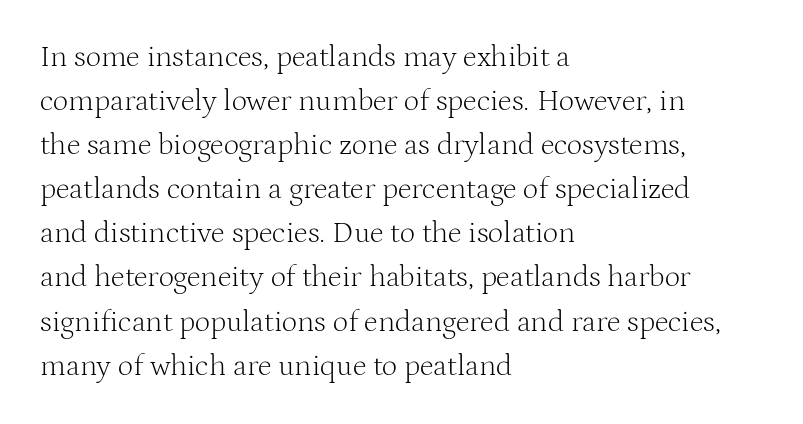
{"serif": "yes", "italic": "no", "bold": "no", "weight": "light", "width": "normal", "stroke_contrast": "medium", "x_height": "medium", "monospaced": "no", "underline": "no", "align": "left", "line_spacing": "normal", "line_spacing_ratio": 1.47, "letter_spacing": "normal", "letter_spacing_em": 0.0, "glyph_px": 30}
